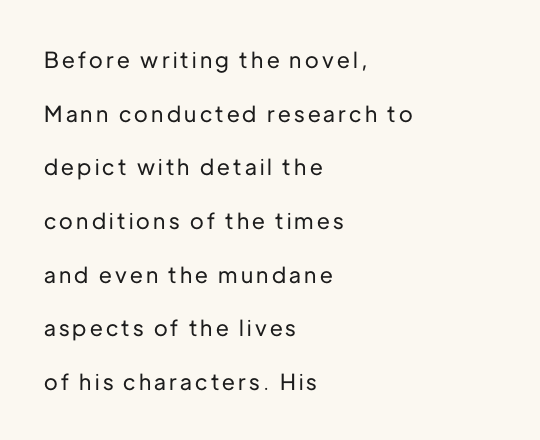
{"italic": "no", "underline": "no", "align": "left", "line_spacing": "loose", "line_spacing_ratio": 2.44, "glyph_px": 22}
